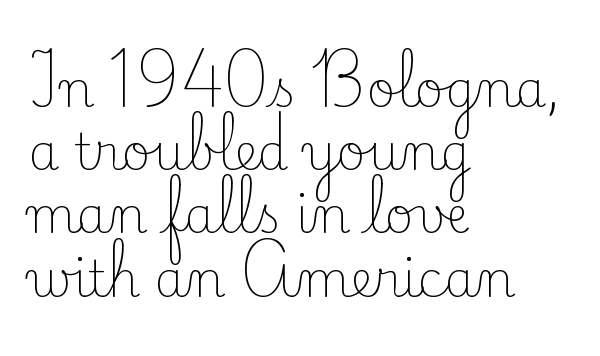
Q: Is the text bold? A: No.
Q: Is the text italic (slanted)? A: No, it is upright.
Q: Is the typeface a serif or a sans-serif typeface? A: Serif.
Q: Is the text underlined? A: No.
Q: How is the paragraph aligned? A: Left-aligned.
Q: Is the spacing between letters normal or unusually wide? A: Normal.
Q: Is the spacing between lines tight, normal or loose? A: Normal.
Q: Width (condensed, normal, or wide)? A: Normal.
Q: Stroke contrast? A: Low.
Q: x-height? A: Small.
Q: Monospaced? A: No.
